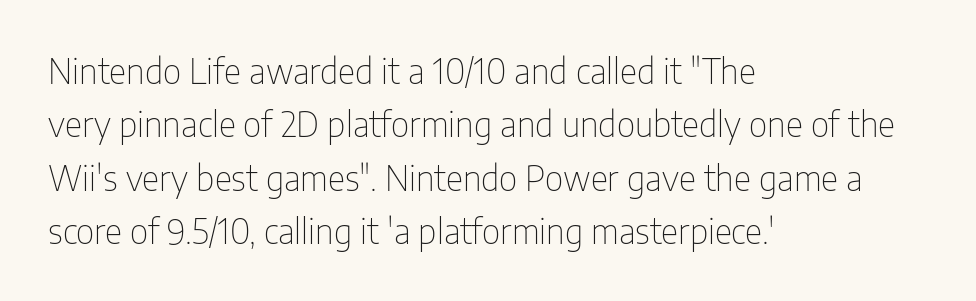
This rendering leaves character spacing at its baseline value. Nope, not italic — everything's standing straight. The passage shown is typed in a proportional face where columns would drift. You can tell from the bare stems that sans-serif type was used. The paragraph has a hard left edge and a soft right edge. Bare-footed words on every line.
